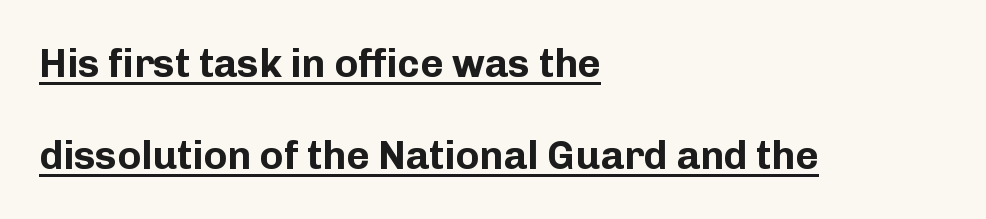
{"serif": "no", "italic": "no", "bold": "yes", "weight": "bold", "width": "normal", "stroke_contrast": "low", "x_height": "medium", "monospaced": "no", "underline": "yes", "align": "left", "line_spacing": "loose", "line_spacing_ratio": 2.31, "letter_spacing": "normal", "letter_spacing_em": 0.0, "glyph_px": 40}
